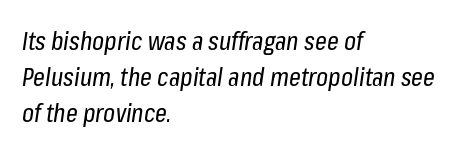
The image shows 26 px text type, italic (leaning right); set left-aligned, normal line spacing (1.39x), normal letter spacing, not underlined.
